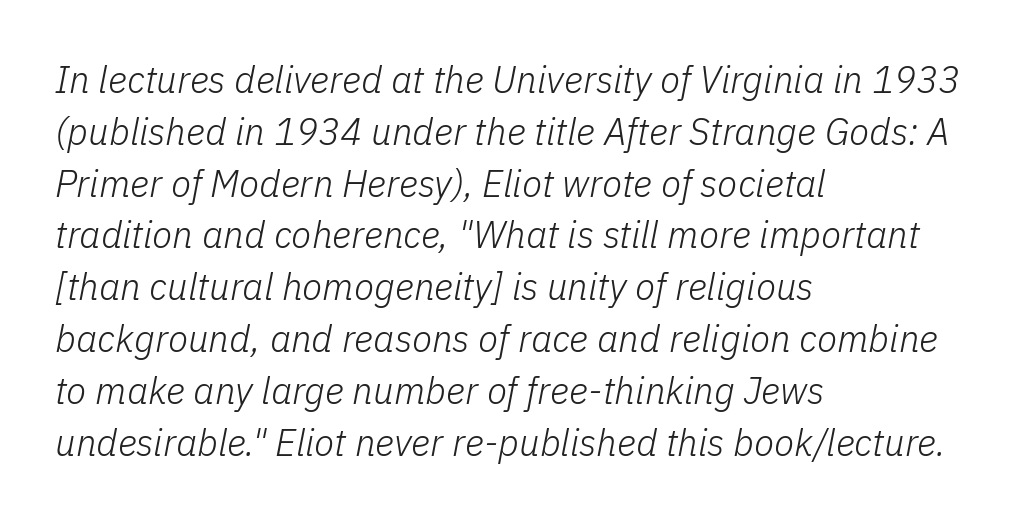
The image shows 37 px light type, italic (leaning right); set left-aligned, normal line spacing (1.4x), normal letter spacing, not underlined; low stroke contrast and a medium x-height.
